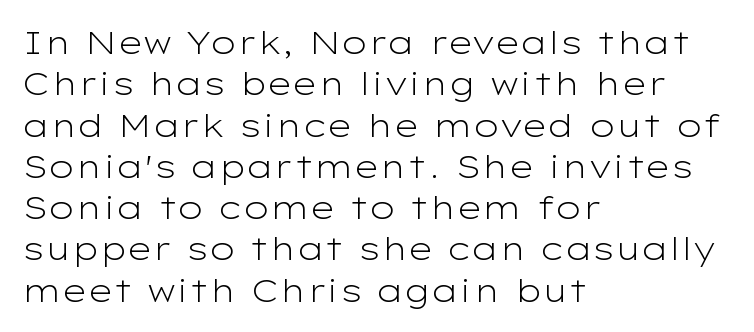
The image shows 32 px light, wide sans-serif type, upright; set left-aligned, normal line spacing (1.29x), normal letter spacing, not underlined; low stroke contrast and a medium x-height.
